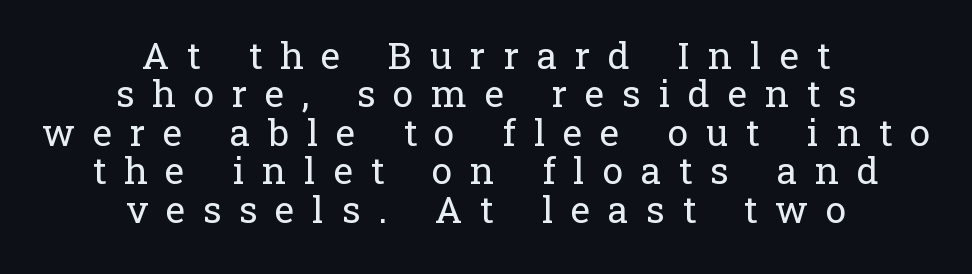
The passage shown is typed in a proportional face where columns would drift. Anything drawn beneath the words? Only blank space. Do the letters lean? They stand straight. This sample is center-justified, so both line endings float freely. This rendering employs a face with finishing strokes, i.e., a serif.
